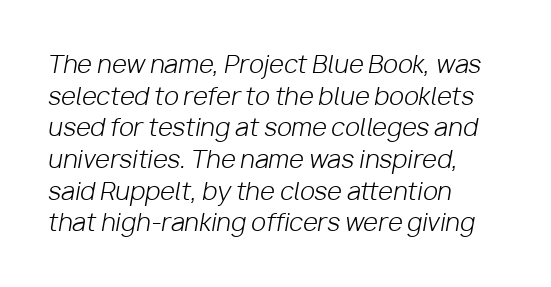
Q: Is the text bold? A: No.
Q: Is the text italic (slanted)? A: Yes, it leans right by about 10 degrees.
Q: Is the text underlined? A: No.
Q: How is the paragraph aligned? A: Left-aligned.
Q: Is the spacing between letters normal or unusually wide? A: Normal.
Q: Is the spacing between lines tight, normal or loose? A: Normal.
